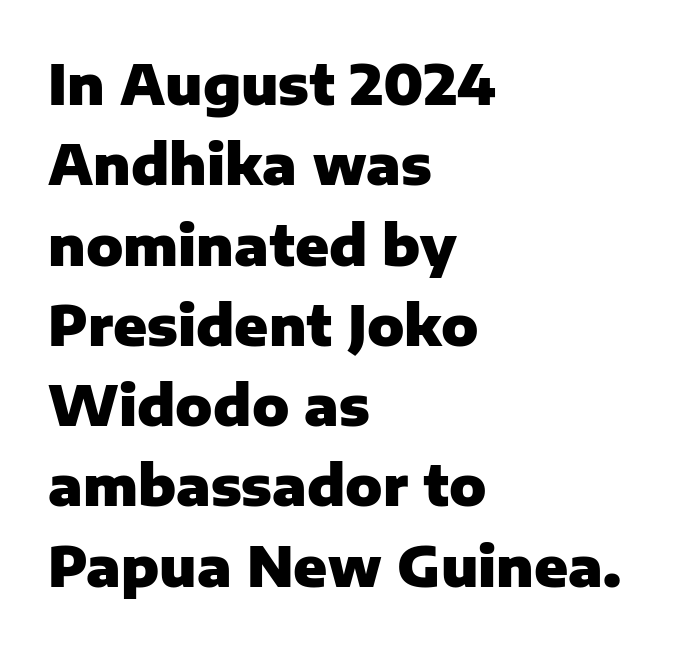
The image shows 55 px heavy sans-serif type, upright; set left-aligned, normal line spacing (1.46x), normal letter spacing, not underlined; low stroke contrast and a medium x-height.
